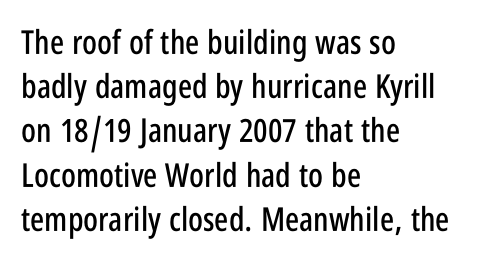
The image shows 33 px condensed sans-serif type, upright; set left-aligned, normal line spacing (1.34x), normal letter spacing, not underlined; low stroke contrast and a large x-height.
